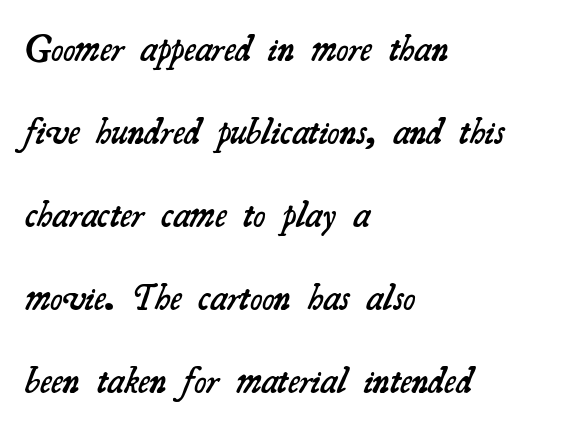
The image shows 37 px semibold serif type; set left-aligned, loose line spacing (2.24x), normal letter spacing, not underlined; medium stroke contrast and a small x-height.
